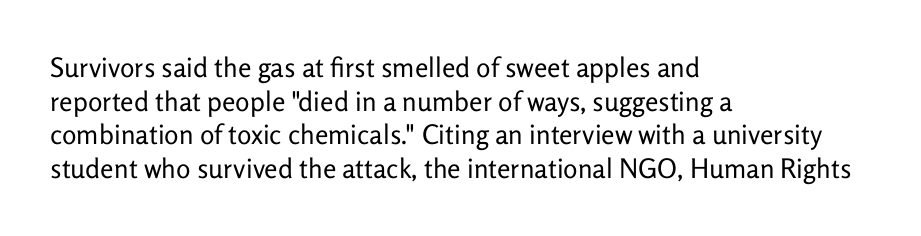
The image shows 27 px text type, upright; set left-aligned, normal line spacing (1.25x), normal letter spacing, not underlined.
